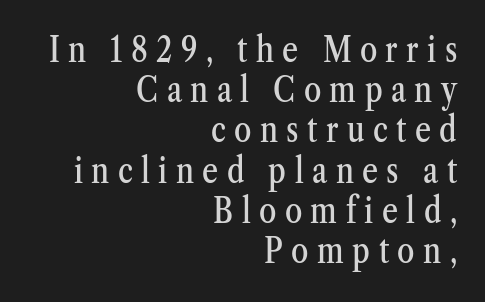
Check where the strokes stop: tiny serifs finish them off. Style check: upright. The rendering uses a small line-height, squeezing the rows. The face used here is proportionally spaced, like ordinary book or web type. The letters are spread apart with noticeably loose tracking.
